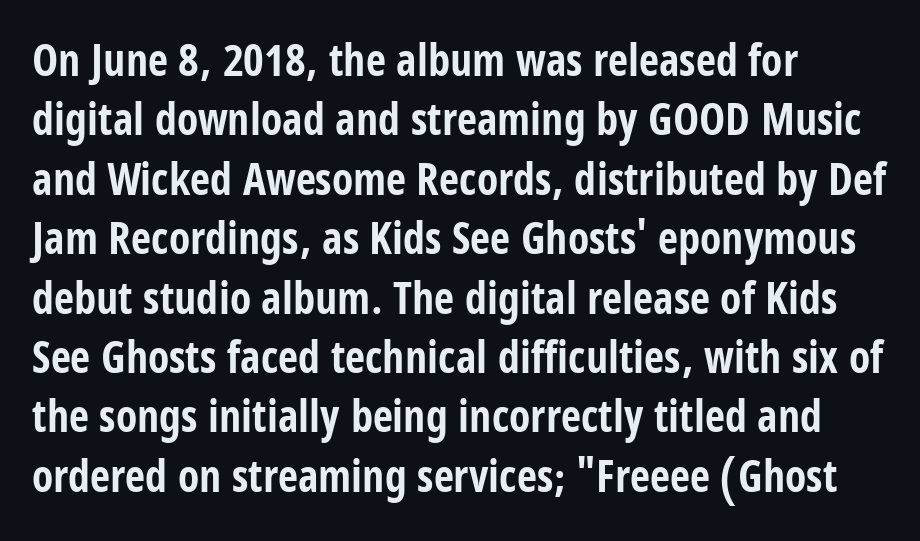
Descenders hang freely into open space. Style check: upright. The rendering uses a moderate line-height, typical for paragraphs. Emphasis by weight is at full strength: bold.
